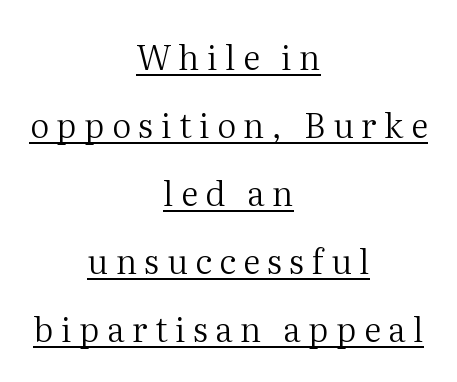
{"serif": "yes", "italic": "no", "bold": "no", "weight": "regular", "width": "normal", "stroke_contrast": "medium", "x_height": "medium", "monospaced": "no", "underline": "yes", "align": "center", "line_spacing": "loose", "line_spacing_ratio": 2.0, "letter_spacing": "wide", "letter_spacing_em": 0.22, "glyph_px": 34}
